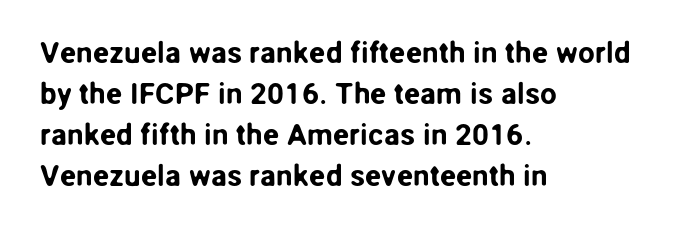
Q: Is the text italic (slanted)? A: No, it is upright.
Q: Is the typeface a serif or a sans-serif typeface? A: Sans-serif.
Q: Is the text underlined? A: No.
Q: How is the paragraph aligned? A: Left-aligned.
Q: Is the spacing between letters normal or unusually wide? A: Normal.
Q: Is the spacing between lines tight, normal or loose? A: Normal.
Q: Width (condensed, normal, or wide)? A: Normal.
Q: Stroke contrast? A: Low.
Q: x-height? A: Medium.
Q: Monospaced? A: No.
